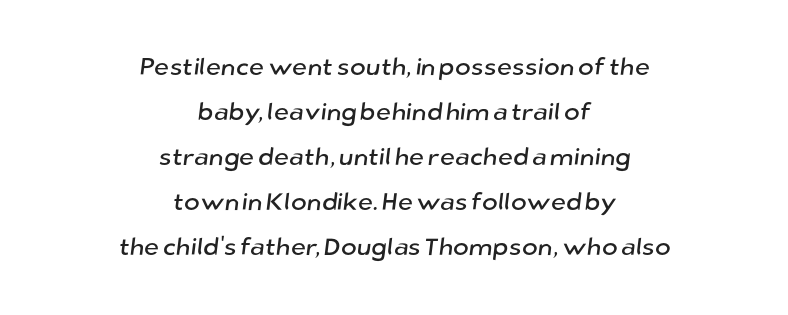
Q: Is the text underlined? A: No.
Q: How is the paragraph aligned? A: Centered.
Q: Is the spacing between letters normal or unusually wide? A: Normal.
